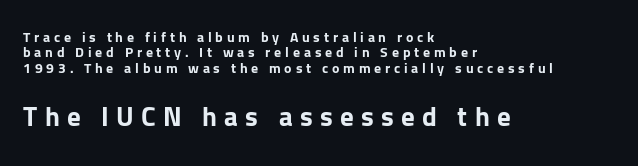
Q: Is the text bold? A: Yes.
Q: Is the text italic (slanted)? A: No, it is upright.
Q: Is the text underlined? A: No.
Q: How is the paragraph aligned? A: Left-aligned.
Q: Is the spacing between letters normal or unusually wide? A: Unusually wide.
Q: Is the spacing between lines tight, normal or loose? A: Tight.
Q: Which block of text is set in a larger size, the first (top) or the second (bottom)? A: The second (bottom) one.
